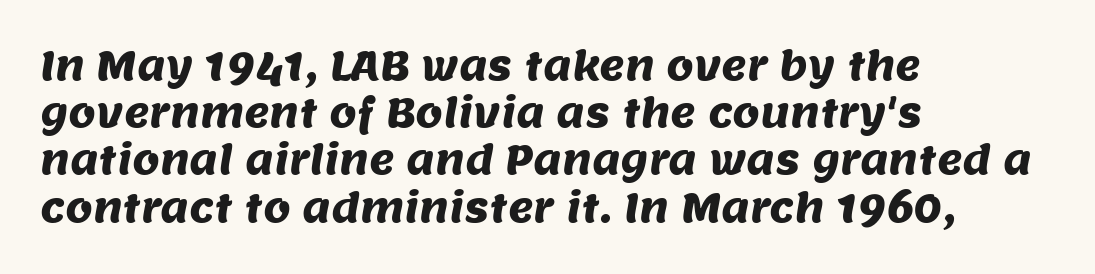
You could call the tracking neutral — neither tight nor loose. Looks like regular typesetting: each glyph gets only the width it needs. Has an underline been added? It has not. You can tell from the bare stems that sans-serif type was used. Visually the block forms a straight wall on the left and a jagged coastline on the right.
